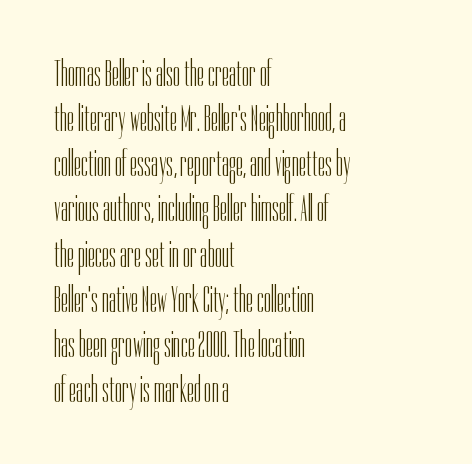
Q: Is the text bold? A: No.
Q: Is the text italic (slanted)? A: No, it is upright.
Q: Is the typeface a serif or a sans-serif typeface? A: Sans-serif.
Q: Is the text underlined? A: No.
Q: How is the paragraph aligned? A: Left-aligned.
Q: Is the spacing between letters normal or unusually wide? A: Normal.
Q: Width (condensed, normal, or wide)? A: Condensed.
Q: Stroke contrast? A: Low.
Q: x-height? A: Medium.
Q: Monospaced? A: No.
